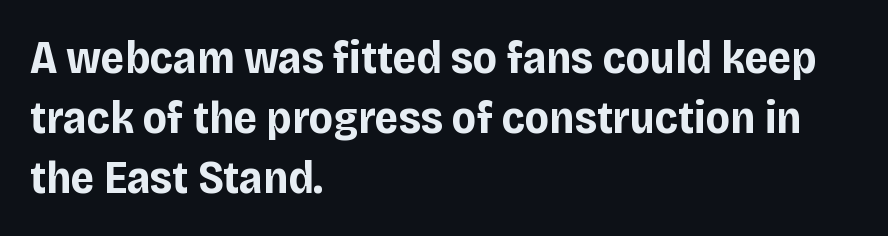
Q: Is the text bold? A: Yes.
Q: Is the text italic (slanted)? A: No, it is upright.
Q: Is the typeface a serif or a sans-serif typeface? A: Sans-serif.
Q: Is the text underlined? A: No.
Q: How is the paragraph aligned? A: Left-aligned.
Q: Is the spacing between letters normal or unusually wide? A: Normal.
Q: Is the spacing between lines tight, normal or loose? A: Normal.
Q: Width (condensed, normal, or wide)? A: Normal.
Q: Stroke contrast? A: Low.
Q: x-height? A: Large.
Q: Monospaced? A: No.
